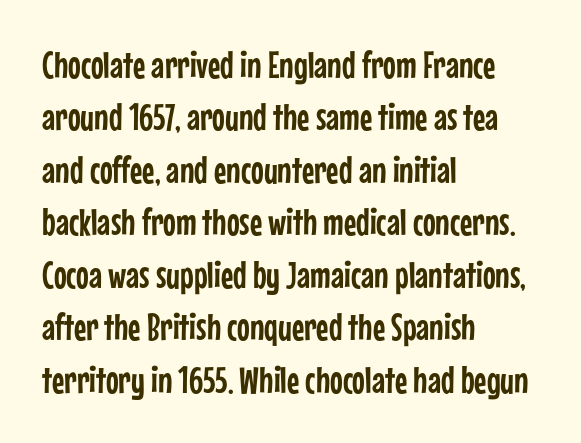
Which margin do the lines hug? The left one — the right edge is uneven. The horizontal fit of the characters is conventional and even. Beneath every word, the page is bare. Classification — sans serif. Every stem runs plumb, perpendicular to the baseline.
